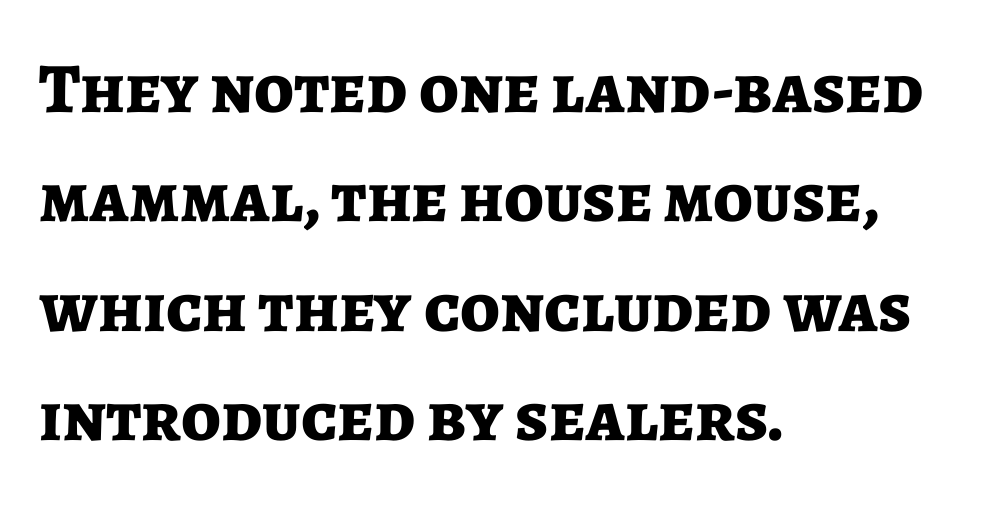
{"serif": "no", "italic": "no", "bold": "yes", "weight": "bold", "width": "normal", "stroke_contrast": "low", "x_height": "medium", "monospaced": "no", "underline": "no", "align": "left", "line_spacing": "normal", "line_spacing_ratio": 1.54, "letter_spacing": "normal", "letter_spacing_em": 0.0, "glyph_px": 71}
